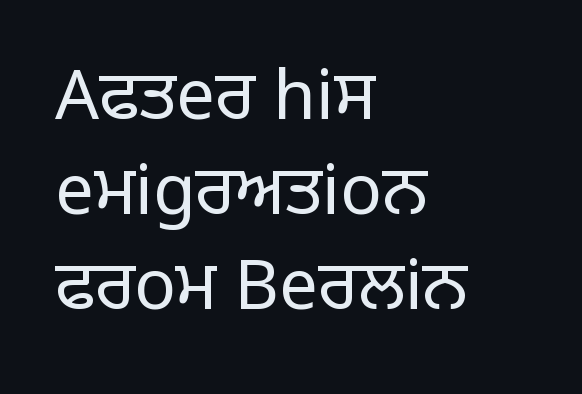
The image shows 69 px regular-weight sans-serif type, upright; set left-aligned, normal line spacing (1.38x), normal letter spacing, not underlined; low stroke contrast and a large x-height.
